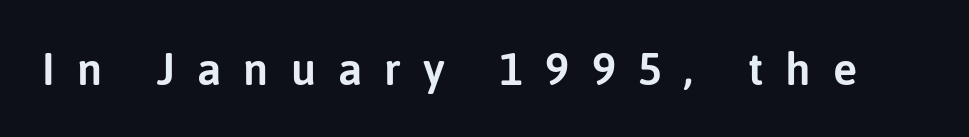
A typesetter would call this heavily tracked-out type. Anything drawn beneath the words? Only blank space. The type sits square on the baseline with zero lean. These lines are composed in type without serifs. Think of a printed novel: that variable character pitch is what you see here.
